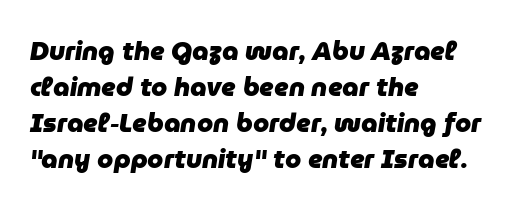
The image shows 26 px bold type, italic (leaning right); set left-aligned, normal line spacing (1.38x), normal letter spacing, not underlined.
